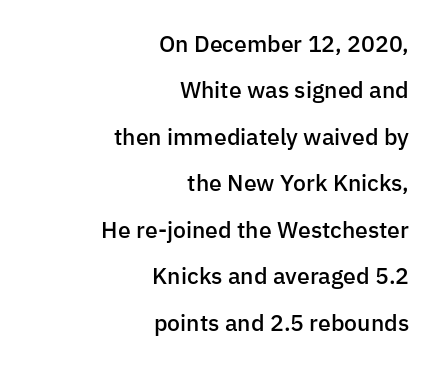
{"italic": "no", "bold": "semi", "underline": "no", "align": "right", "line_spacing": "loose", "line_spacing_ratio": 2.02, "letter_spacing": "normal", "letter_spacing_em": 0.0, "glyph_px": 23}
